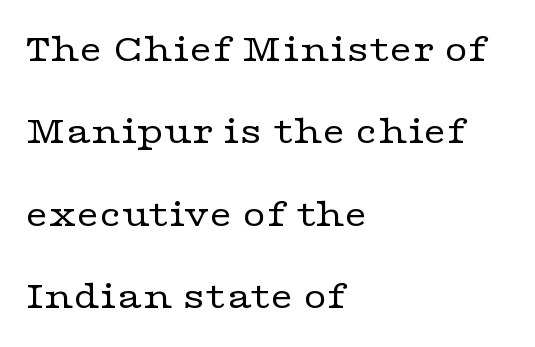
{"serif": "yes", "italic": "no", "bold": "no", "weight": "regular", "width": "wide", "stroke_contrast": "low", "x_height": "medium", "monospaced": "no", "underline": "no", "align": "left", "line_spacing": "loose", "line_spacing_ratio": 2.06, "letter_spacing": "normal", "letter_spacing_em": 0.0, "glyph_px": 40}
